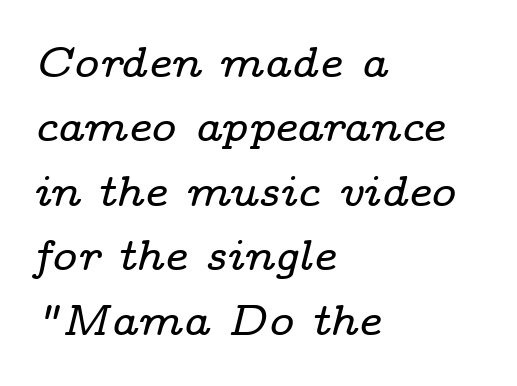
{"serif": "yes", "italic": "yes", "lean": "right", "slant_degrees": 14, "width": "wide", "stroke_contrast": "low", "x_height": "medium", "monospaced": "no", "underline": "no", "align": "left", "line_spacing": "normal", "line_spacing_ratio": 1.5, "letter_spacing": "normal", "letter_spacing_em": 0.0, "glyph_px": 43}
